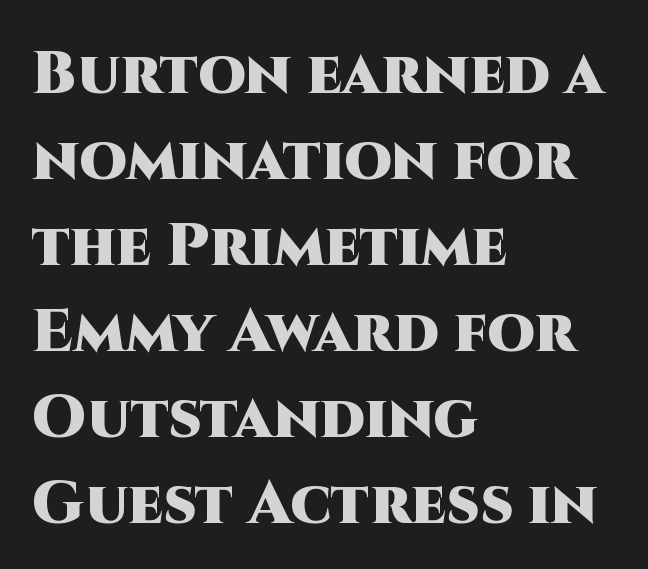
Q: Is the text bold? A: Yes.
Q: Is the text italic (slanted)? A: No, it is upright.
Q: Is the typeface a serif or a sans-serif typeface? A: Sans-serif.
Q: Is the text underlined? A: No.
Q: How is the paragraph aligned? A: Left-aligned.
Q: Is the spacing between letters normal or unusually wide? A: Normal.
Q: Is the spacing between lines tight, normal or loose? A: Normal.
Q: Width (condensed, normal, or wide)? A: Normal.
Q: Stroke contrast? A: High.
Q: x-height? A: Large.
Q: Monospaced? A: No.
